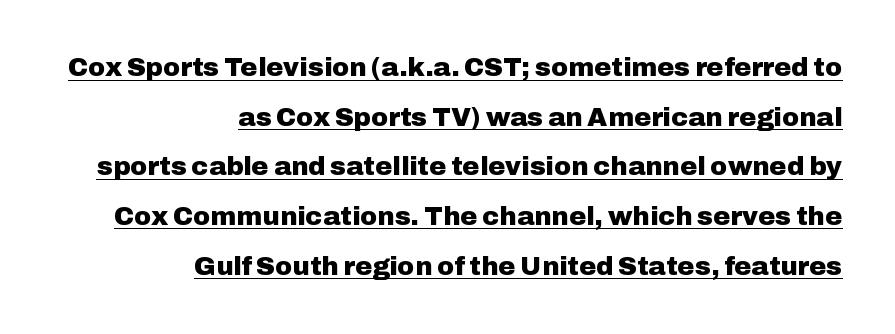
The image shows 26 px bold type, upright; set right-aligned, loose line spacing (1.91x), normal letter spacing, underlined.
